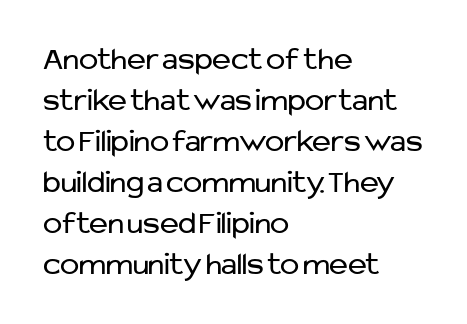
{"serif": "no", "italic": "no", "bold": "no", "weight": "regular", "width": "normal", "stroke_contrast": "low", "x_height": "medium", "monospaced": "no", "underline": "no", "align": "left", "line_spacing": "normal", "line_spacing_ratio": 1.28, "letter_spacing": "normal", "letter_spacing_em": 0.0, "glyph_px": 32}
